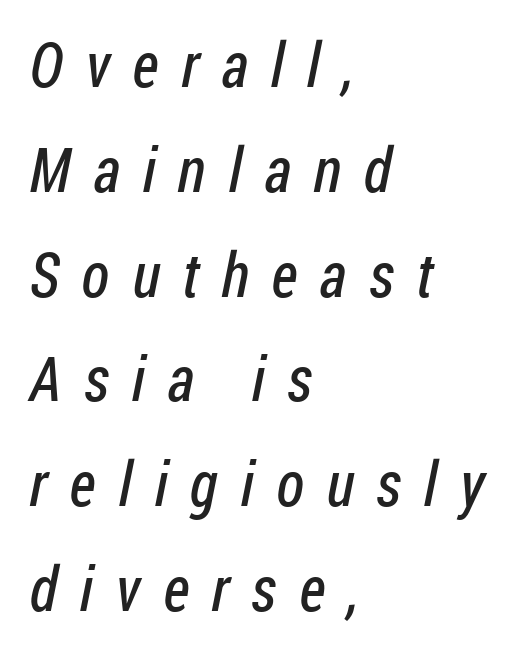
The image shows 62 px regular-weight, condensed sans-serif type; set left-aligned, normal line spacing (1.69x), unusually wide letter spacing (+0.36 em), not underlined; low stroke contrast and a medium x-height.
